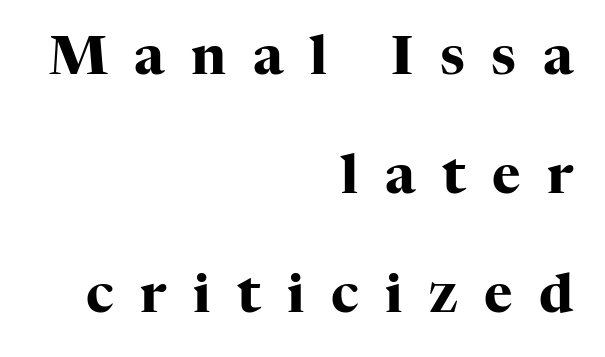
{"serif": "yes", "italic": "no", "bold": "yes", "weight": "heavy", "width": "normal", "stroke_contrast": "high", "x_height": "medium", "monospaced": "no", "underline": "no", "align": "right", "line_spacing": "loose", "line_spacing_ratio": 2.2, "letter_spacing": "wide", "letter_spacing_em": 0.49, "glyph_px": 54}
